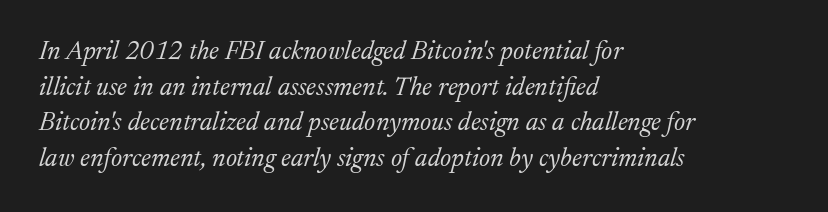
Q: Is the text bold? A: No.
Q: Is the text italic (slanted)? A: Yes, it leans right by about 17 degrees.
Q: Is the text underlined? A: No.
Q: How is the paragraph aligned? A: Left-aligned.
Q: Is the spacing between letters normal or unusually wide? A: Normal.
Q: Is the spacing between lines tight, normal or loose? A: Normal.
